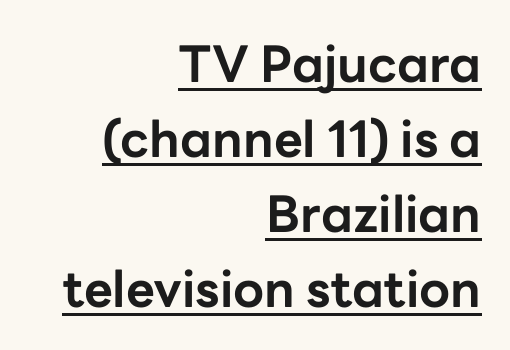
The image shows 50 px bold sans-serif type, upright; set right-aligned, normal line spacing (1.5x), normal letter spacing, underlined; low stroke contrast and a medium x-height.
